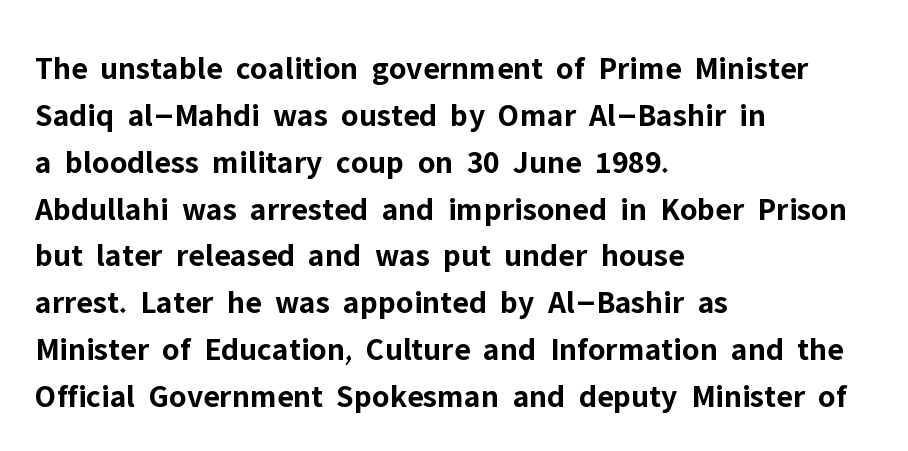
Q: Is the text bold? A: Yes.
Q: Is the text italic (slanted)? A: No, it is upright.
Q: Is the typeface a serif or a sans-serif typeface? A: Sans-serif.
Q: Is the text underlined? A: No.
Q: How is the paragraph aligned? A: Left-aligned.
Q: Is the spacing between letters normal or unusually wide? A: Normal.
Q: Is the spacing between lines tight, normal or loose? A: Normal.
Q: Width (condensed, normal, or wide)? A: Normal.
Q: Stroke contrast? A: Low.
Q: x-height? A: Medium.
Q: Monospaced? A: No.
